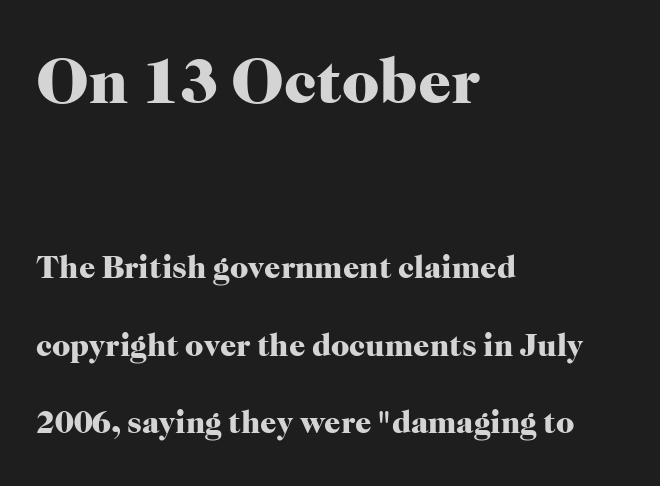
Q: Is the text bold? A: Yes.
Q: Is the text italic (slanted)? A: No, it is upright.
Q: Is the typeface a serif or a sans-serif typeface? A: Serif.
Q: Is the text underlined? A: No.
Q: How is the paragraph aligned? A: Left-aligned.
Q: Is the spacing between letters normal or unusually wide? A: Normal.
Q: Is the spacing between lines tight, normal or loose? A: Loose.
Q: Which block of text is set in a larger size, the first (top) or the second (bottom)? A: The first (top) one.
Q: Width (condensed, normal, or wide)? A: Normal.
Q: Stroke contrast? A: High.
Q: x-height? A: Medium.
Q: Monospaced? A: No.
